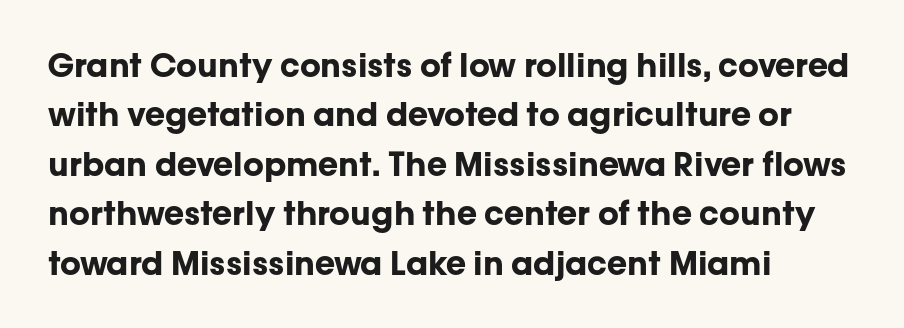
{"serif": "no", "italic": "no", "bold": "yes", "weight": "bold", "width": "normal", "stroke_contrast": "low", "x_height": "medium", "monospaced": "no", "underline": "no", "align": "left", "line_spacing": "normal", "line_spacing_ratio": 1.5, "letter_spacing": "normal", "letter_spacing_em": 0.0, "glyph_px": 33}
